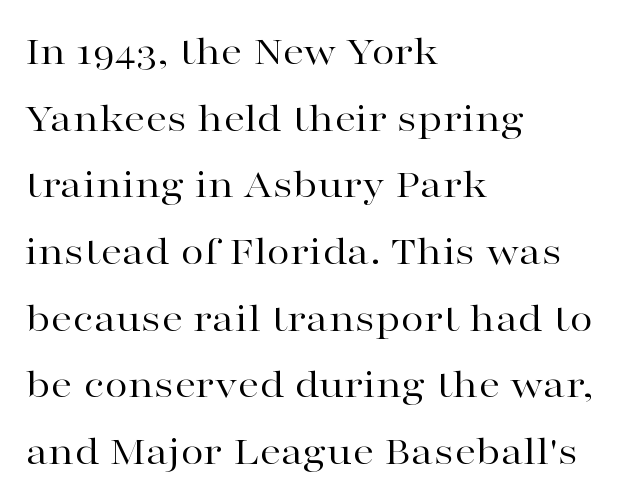
{"serif": "yes", "italic": "no", "bold": "no", "weight": "regular", "width": "wide", "stroke_contrast": "high", "x_height": "medium", "monospaced": "no", "underline": "no", "align": "left", "line_spacing": "normal", "line_spacing_ratio": 1.55, "letter_spacing": "normal", "letter_spacing_em": 0.0, "glyph_px": 43}
